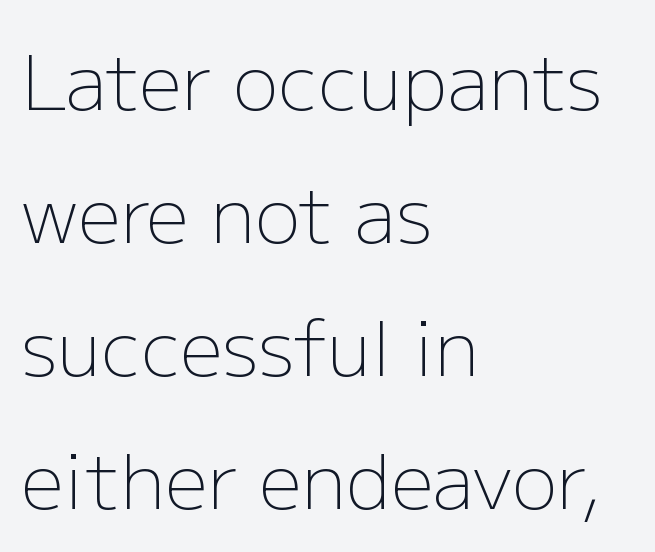
Q: Is the text bold? A: No.
Q: Is the text italic (slanted)? A: No, it is upright.
Q: Is the typeface a serif or a sans-serif typeface? A: Sans-serif.
Q: Is the text underlined? A: No.
Q: How is the paragraph aligned? A: Left-aligned.
Q: Is the spacing between letters normal or unusually wide? A: Normal.
Q: Width (condensed, normal, or wide)? A: Normal.
Q: Stroke contrast? A: Low.
Q: x-height? A: Medium.
Q: Monospaced? A: No.
